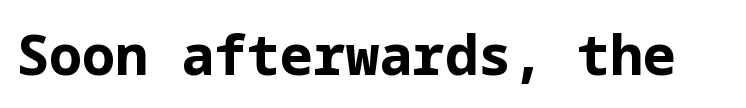
Q: Is the text bold? A: Yes.
Q: Is the text italic (slanted)? A: No, it is upright.
Q: Is the typeface a serif or a sans-serif typeface? A: Sans-serif.
Q: Is the text underlined? A: No.
Q: Is the spacing between letters normal or unusually wide? A: Normal.
Q: Width (condensed, normal, or wide)? A: Normal.
Q: Stroke contrast? A: Low.
Q: x-height? A: Medium.
